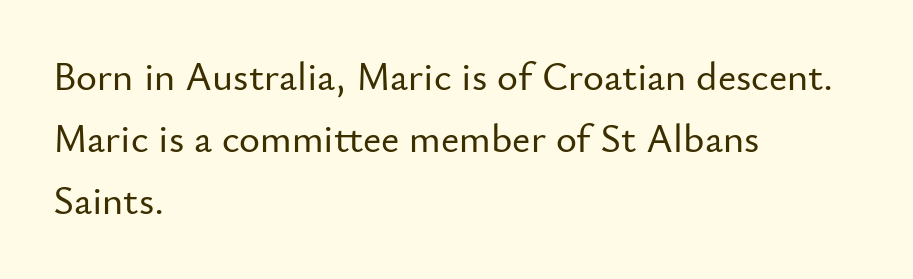
The image shows 40 px sans-serif type, upright; set left-aligned, normal line spacing (1.55x), normal letter spacing, not underlined; low stroke contrast and a small x-height.
